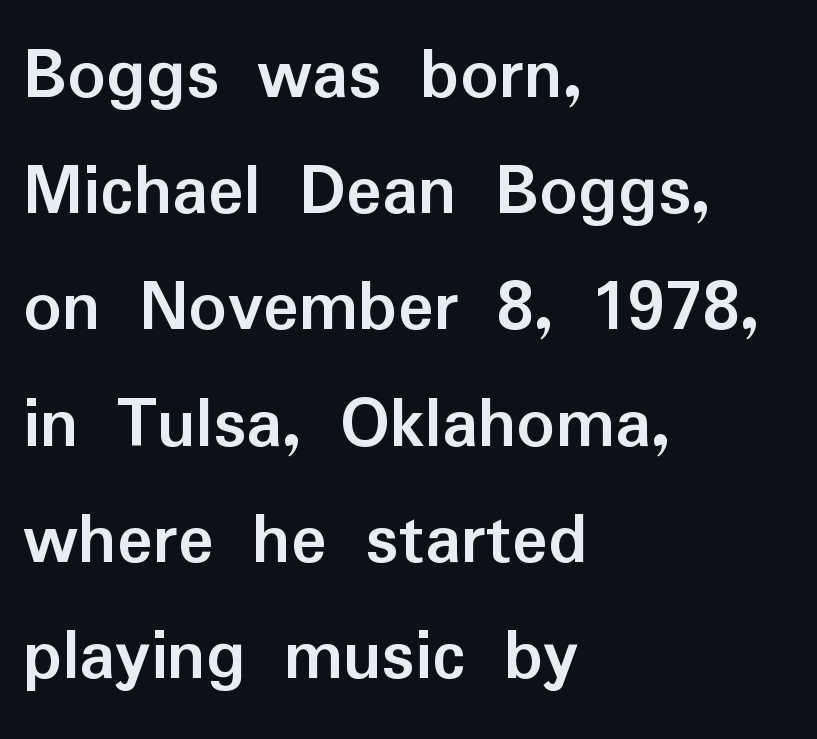
Character widths vary here, with narrow letters taking less room than wide ones. Each word holds together tightly as a unit, with standard inter-letter gaps. The passage shown is emphatically bold. The rag falls on the right side of this text block.
